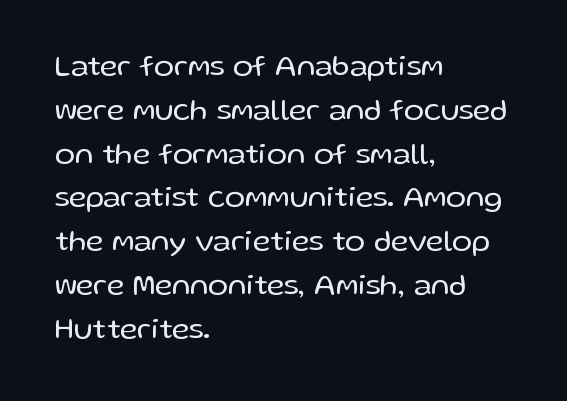
The image shows 30 px regular-weight sans-serif type, upright; set left-aligned, normal line spacing (1.46x), normal letter spacing, not underlined; low stroke contrast and a medium x-height.
